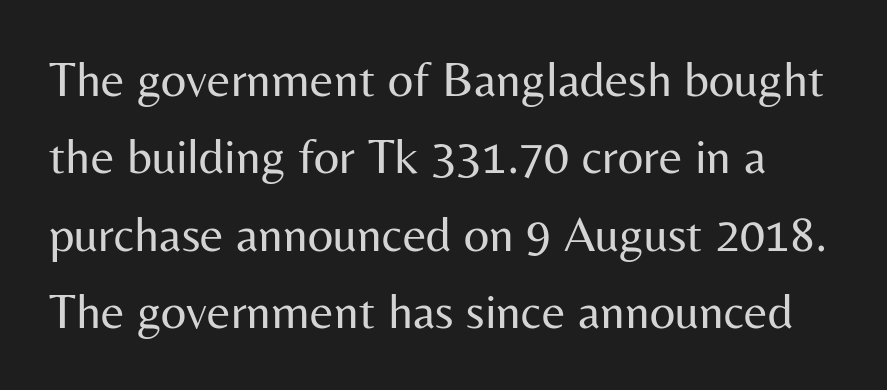
The face used here is proportionally spaced, like ordinary book or web type. Default kerning and tracking; the words read as compact shapes. A clean baseline with only descenders dipping below it. The weight tops out at a normal text grade.
